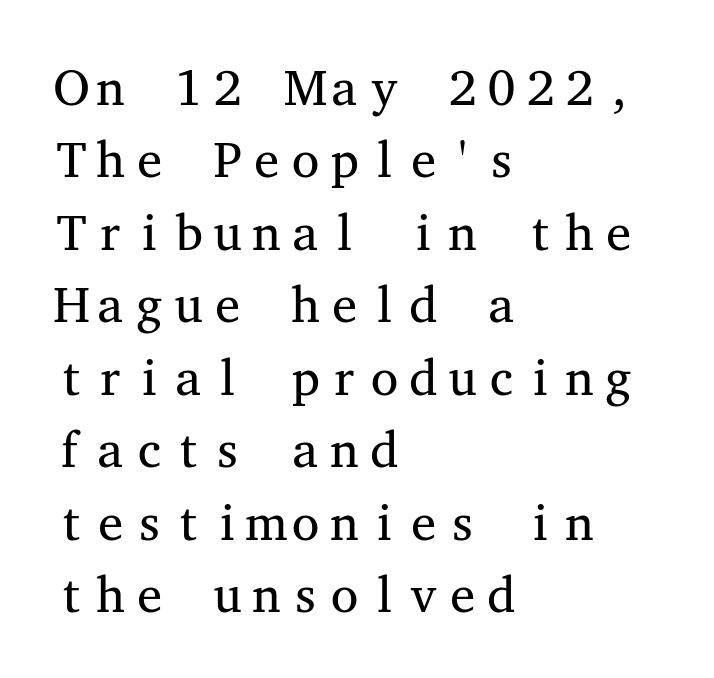
The image shows 50 px regular-weight, wide serif type, upright, monospaced; set left-aligned, normal line spacing (1.45x), normal letter spacing, not underlined; medium stroke contrast and a medium x-height.
